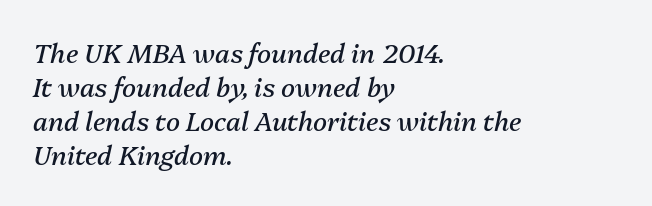
Summary of weight: not heavy and not bold. Which margin do the lines hug? The left one — the right edge is uneven. Check under the words: just untouched page. Whoever set this chose a conventional vertical rhythm.
